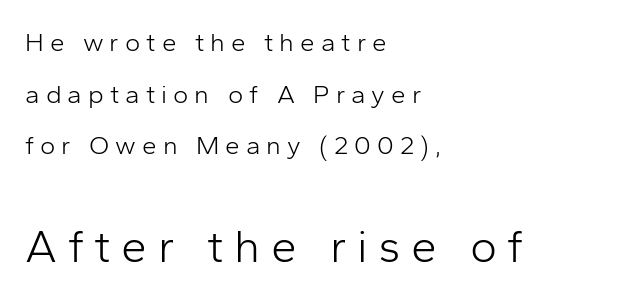
Q: Is the text bold? A: No.
Q: Is the text italic (slanted)? A: No, it is upright.
Q: Is the typeface a serif or a sans-serif typeface? A: Sans-serif.
Q: Is the text underlined? A: No.
Q: How is the paragraph aligned? A: Left-aligned.
Q: Is the spacing between letters normal or unusually wide? A: Unusually wide.
Q: Is the spacing between lines tight, normal or loose? A: Loose.
Q: Which block of text is set in a larger size, the first (top) or the second (bottom)? A: The second (bottom) one.
Q: Width (condensed, normal, or wide)? A: Normal.
Q: Stroke contrast? A: Low.
Q: x-height? A: Medium.
Q: Monospaced? A: No.
